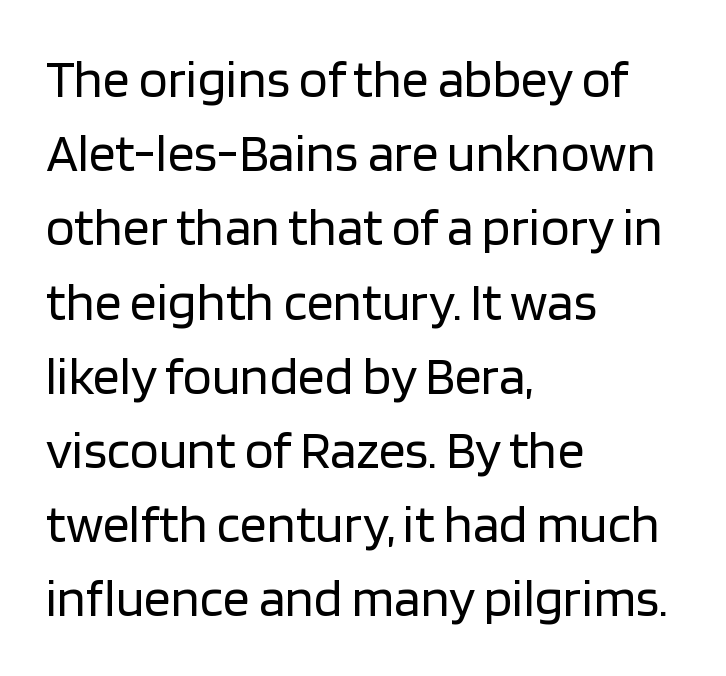
No letter is thick-stroked: the sample isn't bold. Is this a fixed-width face? No — the glyphs have proportional, varying widths. This sample keeps an unexceptional amount of space between lines. The characters display no serif detailing; their extremities are plain.
